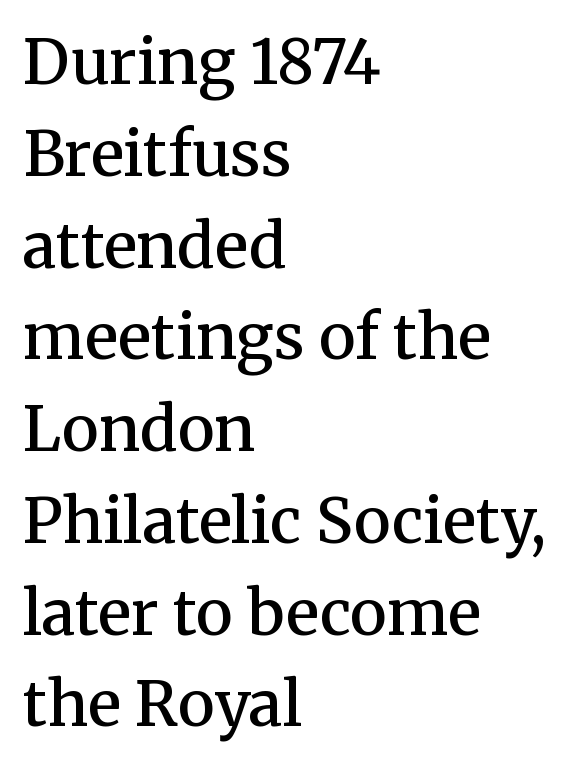
Q: Is the text bold? A: Semi-bold.
Q: Is the text italic (slanted)? A: No, it is upright.
Q: Is the typeface a serif or a sans-serif typeface? A: Serif.
Q: Is the text underlined? A: No.
Q: How is the paragraph aligned? A: Left-aligned.
Q: Is the spacing between letters normal or unusually wide? A: Normal.
Q: Is the spacing between lines tight, normal or loose? A: Normal.
Q: Width (condensed, normal, or wide)? A: Normal.
Q: Stroke contrast? A: Medium.
Q: x-height? A: Medium.
Q: Monospaced? A: No.
